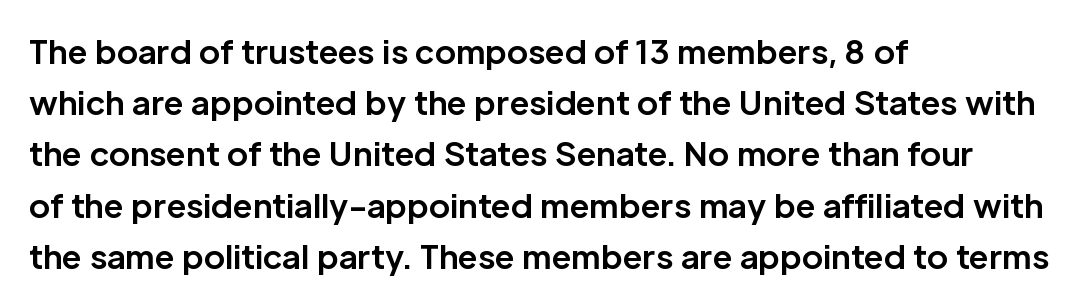
The image shows 32 px bold sans-serif type, upright; set left-aligned, normal line spacing (1.6x), normal letter spacing, not underlined; low stroke contrast and a medium x-height.
